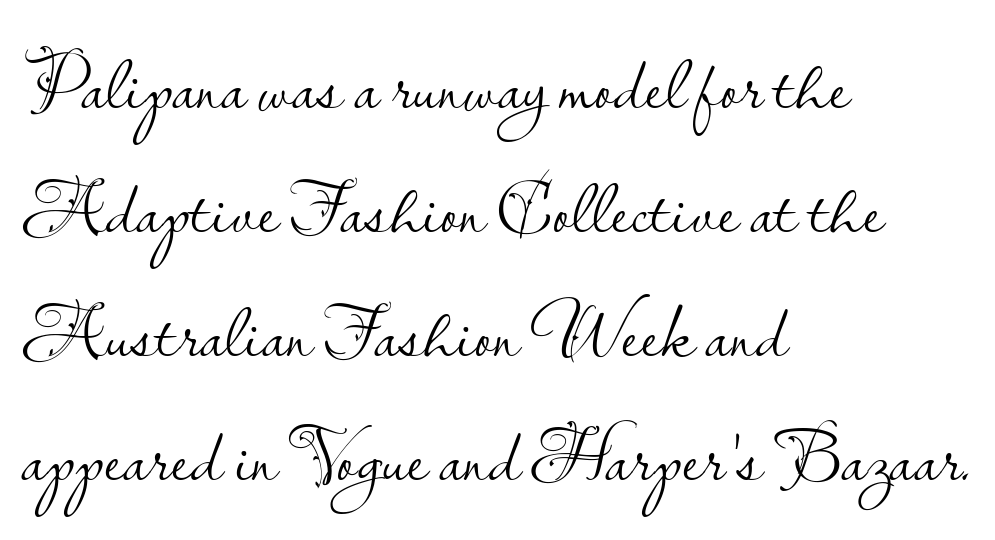
The typesetter chose a ragged-right arrangement here. A sans-serif font was chosen for this passage. Think of a printed novel: that variable character pitch is what you see here. Leading matches the norm, producing a regular column.
